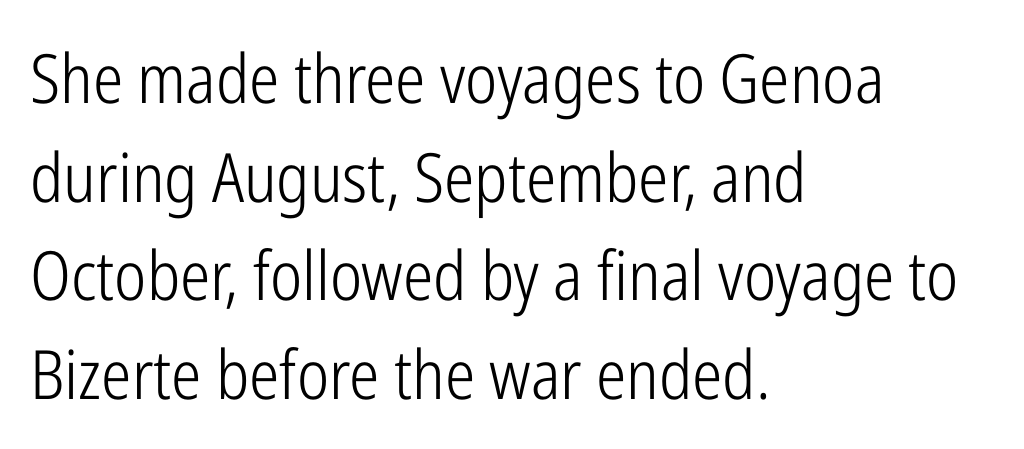
The letters look calm and open, with moderate or lighter stems. There is no visible air inserted between adjacent glyphs. The text block is weighted toward the left margin, trailing off unevenly rightward. Unmarked baselines from the first word to the last. Grotesque or geometric, the face here clearly has no serifs.
